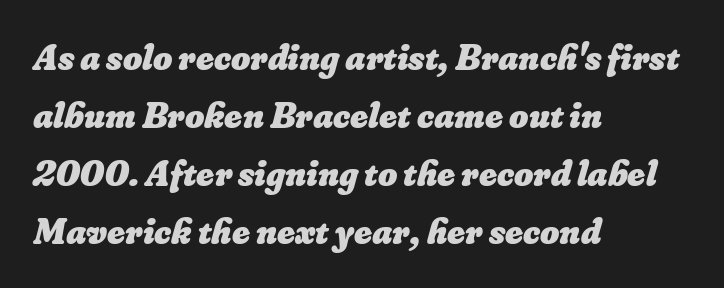
This sample has the flowing, uneven cadence of proportional lettering. The type is set solid horizontally, with unmodified tracking. Strokes here are thick enough to call this a true bold. Teacher's note: observe the even left margin — that is flush-left alignment.
